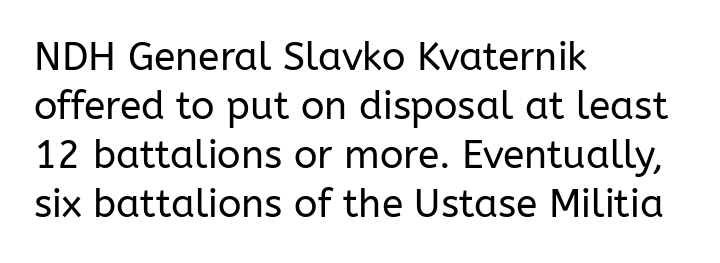
The image shows 39 px regular-weight sans-serif type, upright; set left-aligned, normal line spacing (1.26x), normal letter spacing, not underlined; low stroke contrast and a medium x-height.
